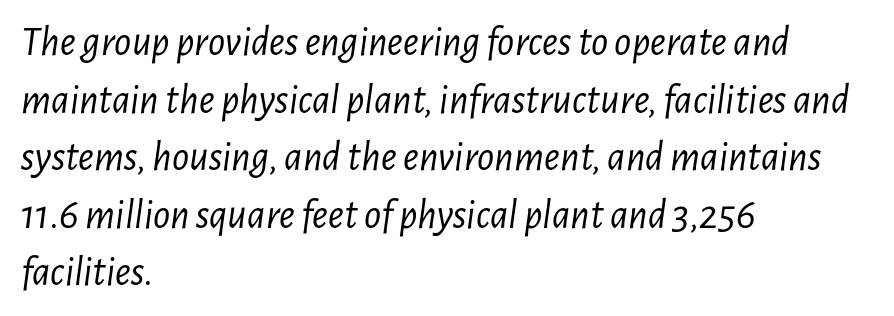
The image shows 42 px light, condensed type, italic (leaning right); set left-aligned, normal line spacing (1.37x), normal letter spacing, not underlined; low stroke contrast and a medium x-height.
